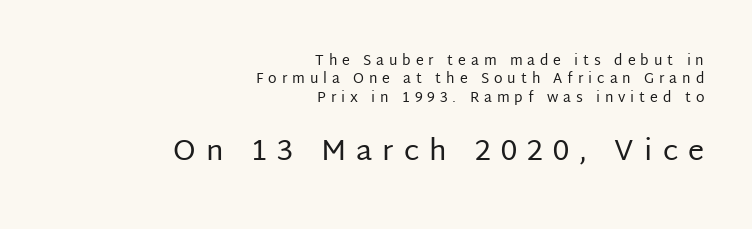
The image shows 29 px regular-weight sans-serif type, upright; set right-aligned, normal line spacing (1.31x), unusually wide letter spacing (+0.35 em), not underlined; the second (bottom) block is 2.07x larger; low stroke contrast and a large x-height.
